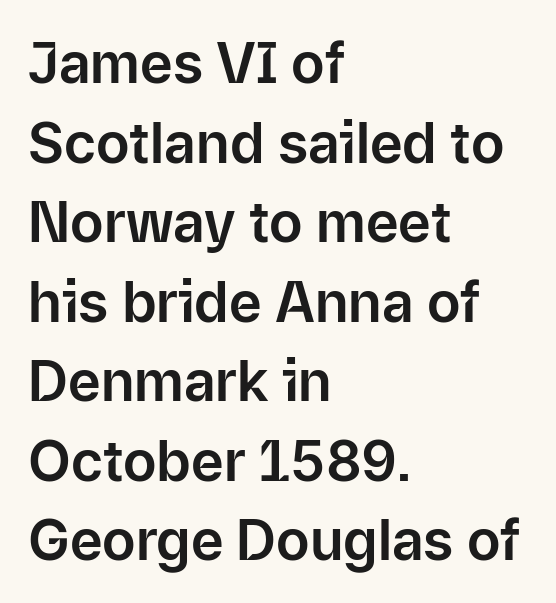
The image shows 56 px sans-serif type, upright; set left-aligned, normal line spacing (1.42x), normal letter spacing, not underlined; low stroke contrast and a medium x-height.
